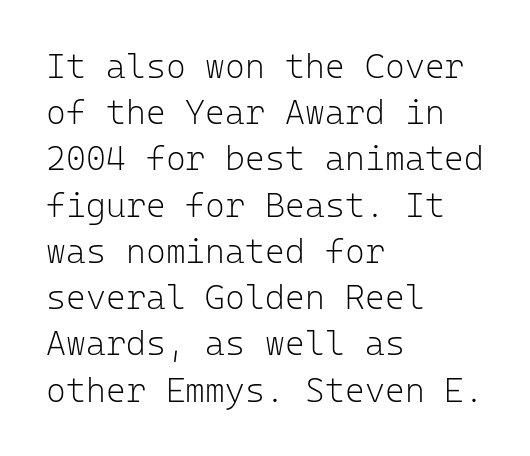
Q: Is the text bold? A: No.
Q: Is the text italic (slanted)? A: No, it is upright.
Q: Is the typeface a serif or a sans-serif typeface? A: Sans-serif.
Q: Is the text underlined? A: No.
Q: How is the paragraph aligned? A: Left-aligned.
Q: Is the spacing between letters normal or unusually wide? A: Normal.
Q: Is the spacing between lines tight, normal or loose? A: Normal.
Q: Width (condensed, normal, or wide)? A: Normal.
Q: Stroke contrast? A: Low.
Q: x-height? A: Medium.
Q: Monospaced? A: Yes.
